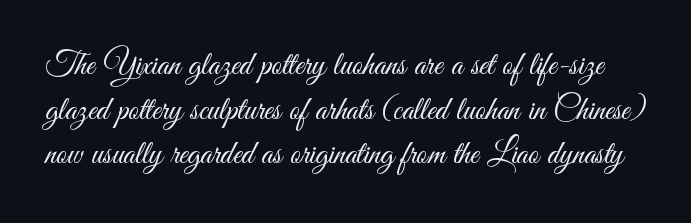
{"serif": "no", "bold": "no", "weight": "light", "width": "condensed", "stroke_contrast": "medium", "x_height": "small", "monospaced": "no", "underline": "no", "line_spacing": "normal", "line_spacing_ratio": 1.35, "letter_spacing": "normal", "letter_spacing_em": 0.0, "glyph_px": 33}
